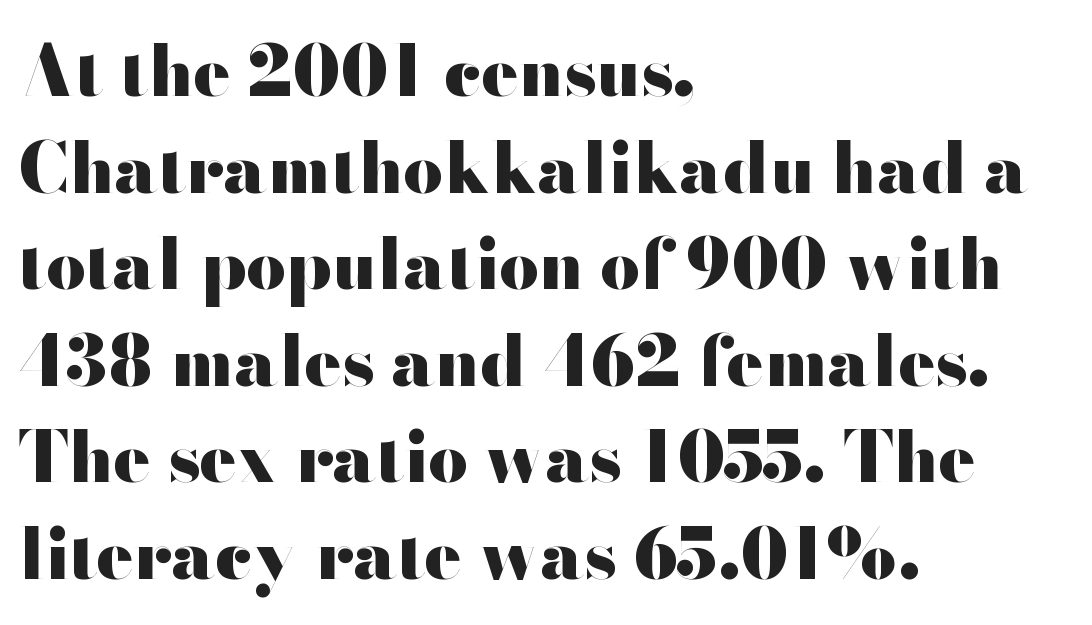
{"serif": "no", "italic": "no", "bold": "yes", "weight": "heavy", "width": "wide", "stroke_contrast": "high", "x_height": "small", "monospaced": "no", "underline": "no", "align": "left", "line_spacing": "normal", "line_spacing_ratio": 1.4, "letter_spacing": "normal", "letter_spacing_em": 0.0, "glyph_px": 69}
